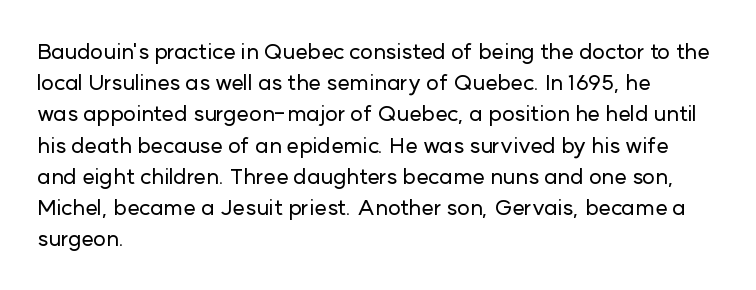
Q: Is the text italic (slanted)? A: No, it is upright.
Q: Is the text underlined? A: No.
Q: How is the paragraph aligned? A: Left-aligned.
Q: Is the spacing between letters normal or unusually wide? A: Normal.
Q: Is the spacing between lines tight, normal or loose? A: Normal.
